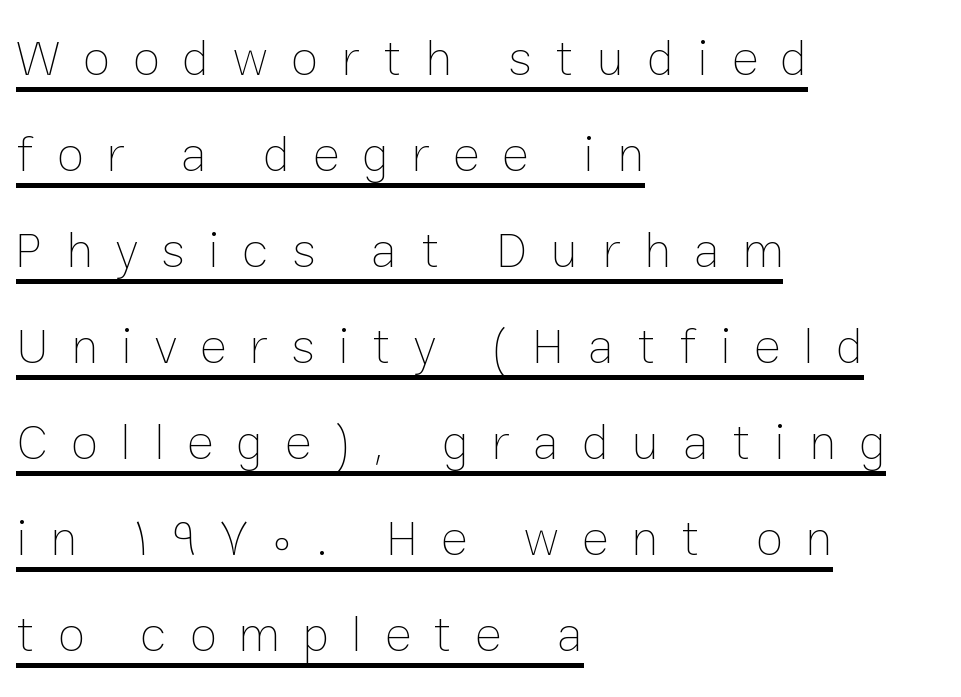
Q: Is the text bold? A: No.
Q: Is the text italic (slanted)? A: No, it is upright.
Q: Is the text underlined? A: Yes.
Q: How is the paragraph aligned? A: Left-aligned.
Q: Is the spacing between letters normal or unusually wide? A: Unusually wide.
Q: Is the spacing between lines tight, normal or loose? A: Loose.
Q: Width (condensed, normal, or wide)? A: Normal.
Q: Stroke contrast? A: Low.
Q: x-height? A: Medium.
Q: Monospaced? A: No.
